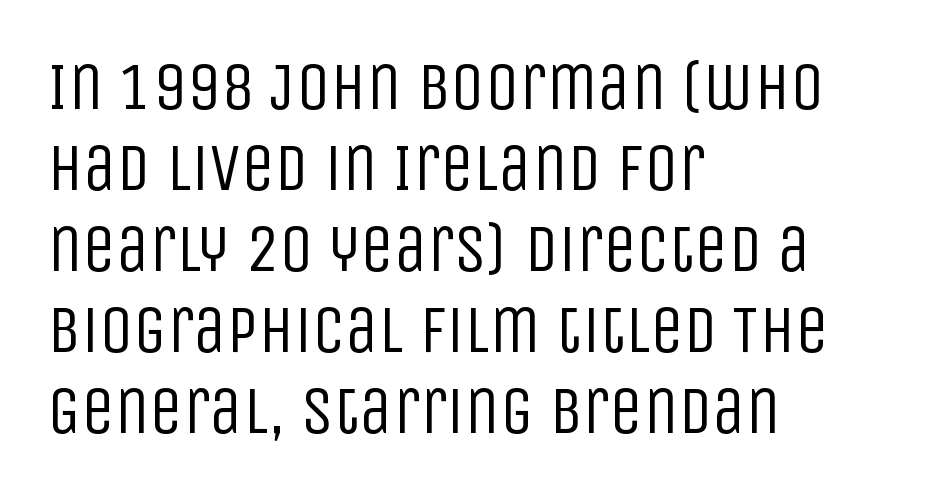
Posture: vertical. Underline: absent. The rag falls on the right side of this text block. No extra tracking has been applied to these lines. Do the characters align in a grid? No, the font is proportional.
